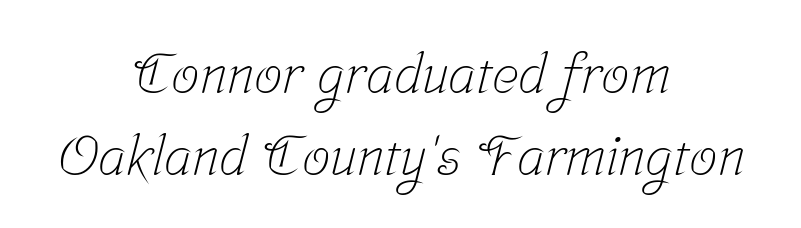
{"serif": "yes", "bold": "no", "weight": "light", "width": "condensed", "stroke_contrast": "low", "x_height": "medium", "monospaced": "no", "underline": "no", "align": "center", "line_spacing": "normal", "line_spacing_ratio": 1.46, "letter_spacing": "normal", "letter_spacing_em": 0.0, "glyph_px": 56}
